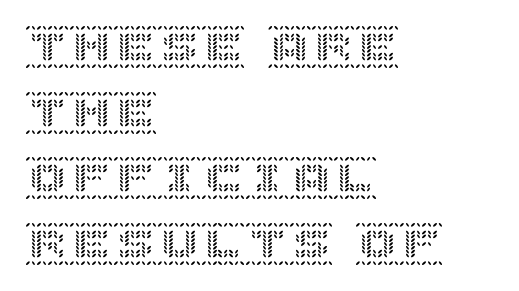
{"italic": "no", "width": "normal", "x_height": "large", "underline": "no", "align": "left", "line_spacing": "normal", "line_spacing_ratio": 1.49, "letter_spacing": "normal", "letter_spacing_em": 0.0, "glyph_px": 44}
